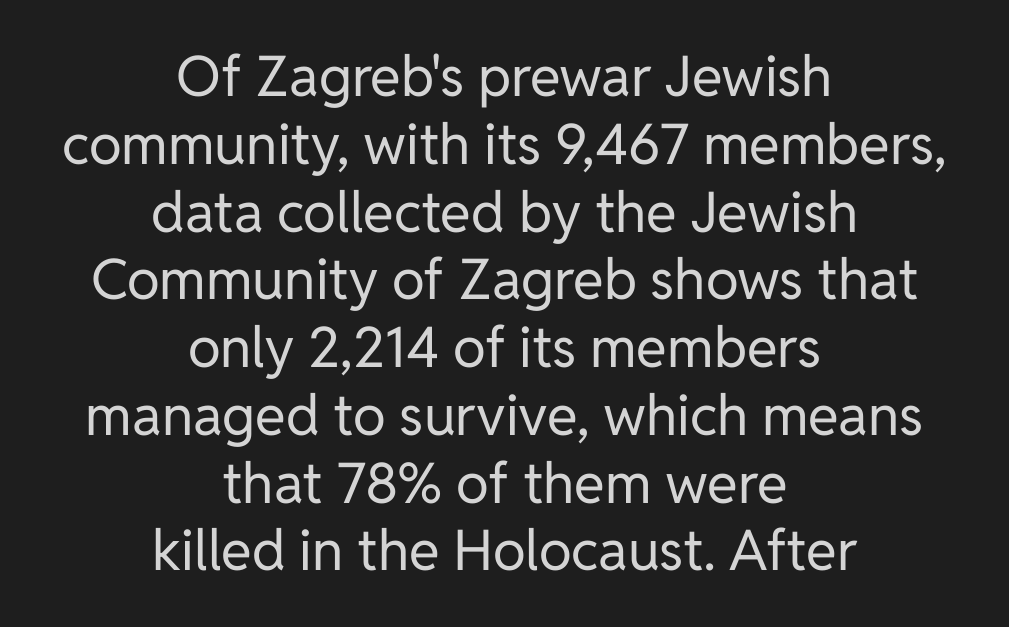
The image shows 56 px regular-weight sans-serif type, upright; set centered, line spacing 1.21x, normal letter spacing, not underlined; low stroke contrast and a medium x-height.
